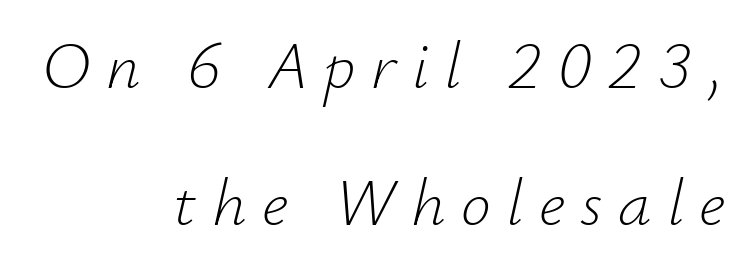
Q: Is the text bold? A: No.
Q: Is the text italic (slanted)? A: Yes, it leans right by about 12 degrees.
Q: Is the text underlined? A: No.
Q: How is the paragraph aligned? A: Right-aligned.
Q: Is the spacing between letters normal or unusually wide? A: Unusually wide.
Q: Is the spacing between lines tight, normal or loose? A: Loose.
Q: Width (condensed, normal, or wide)? A: Normal.
Q: Stroke contrast? A: Low.
Q: x-height? A: Small.
Q: Monospaced? A: No.
